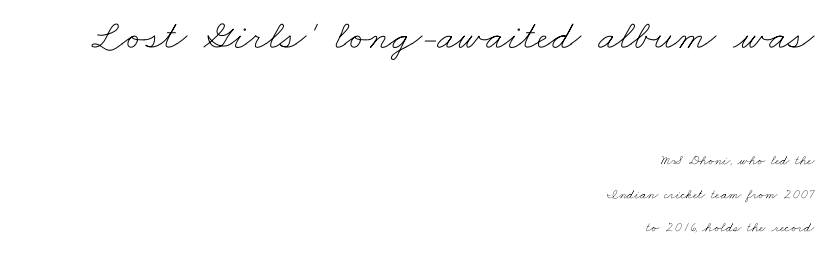
Quick note: underline off. Teacher's note: observe the even right margin — that is flush-right alignment. Is the letter spacing exaggerated? No — it looks like the ordinary default. Vertical stems look standard width or narrower in stroke. The composition opens big and finishes small. Varying glyph widths throughout — classic text-font behaviour.
